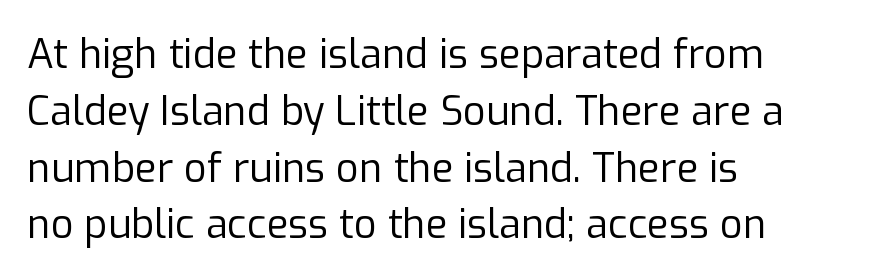
{"serif": "no", "italic": "no", "bold": "no", "weight": "regular", "width": "normal", "stroke_contrast": "low", "x_height": "medium", "monospaced": "no", "underline": "no", "align": "left", "line_spacing": "normal", "line_spacing_ratio": 1.42, "letter_spacing": "normal", "letter_spacing_em": 0.0, "glyph_px": 40}
